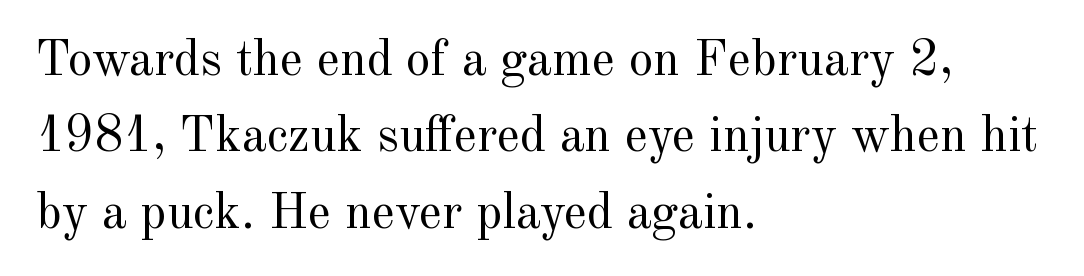
The image shows 50 px regular-weight serif type, upright; set left-aligned, normal line spacing (1.53x), normal letter spacing, not underlined; a small x-height.
